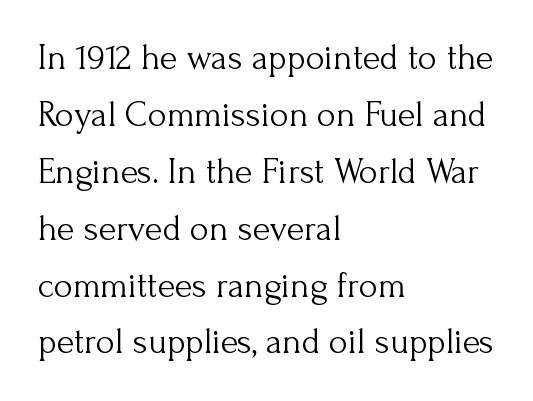
The image shows 36 px light serif type, upright; set left-aligned, normal line spacing (1.58x), normal letter spacing, not underlined; medium stroke contrast and a small x-height.
